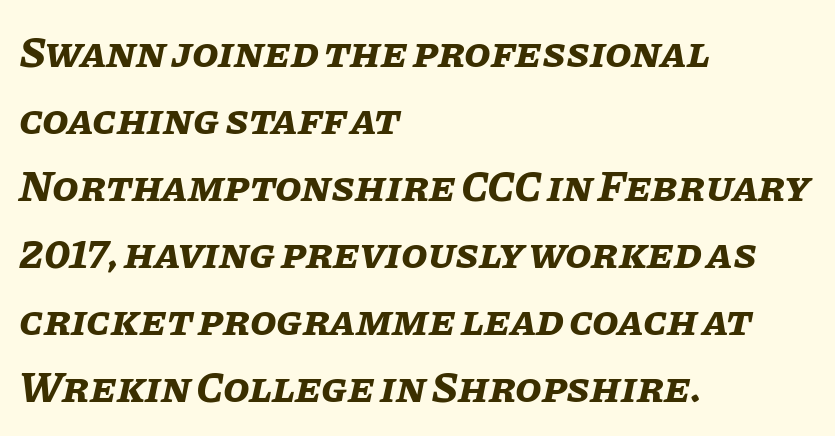
The image shows 43 px bold type, italic (leaning right); set left-aligned, normal line spacing (1.56x), normal letter spacing, not underlined; low stroke contrast and a large x-height.
